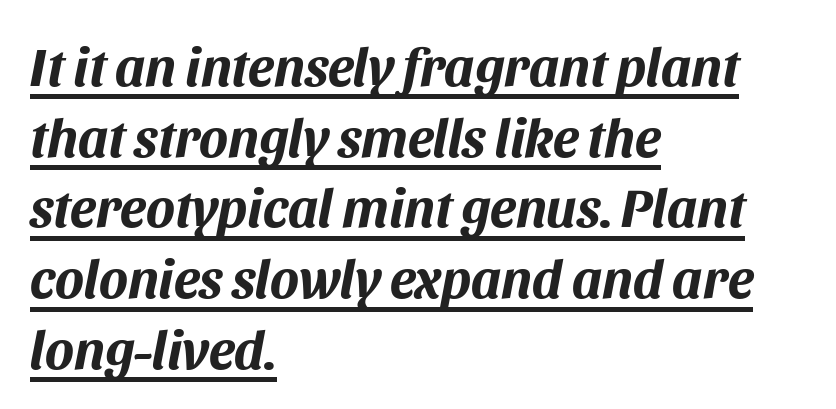
Note the varied advance widths — an 'i' is clearly narrower than an 'm'. Line starts are locked; line ends wander. What's the leading like? Ordinary, nothing unusual. The whole block is typeset with a tilt. Stroke thickness is high; the sample reads as a true bold. Glyph-to-glyph distance matches everyday printed text.
